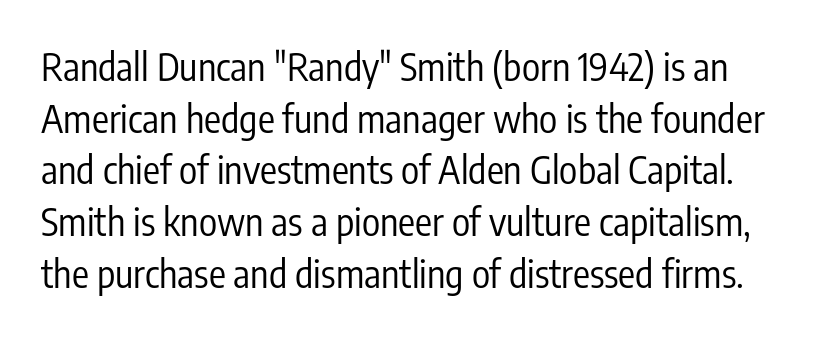
Q: Is the text bold? A: No.
Q: Is the text italic (slanted)? A: No, it is upright.
Q: Is the typeface a serif or a sans-serif typeface? A: Sans-serif.
Q: Is the text underlined? A: No.
Q: Is the spacing between letters normal or unusually wide? A: Normal.
Q: Is the spacing between lines tight, normal or loose? A: Normal.
Q: Width (condensed, normal, or wide)? A: Condensed.
Q: Stroke contrast? A: Low.
Q: x-height? A: Medium.
Q: Monospaced? A: No.
